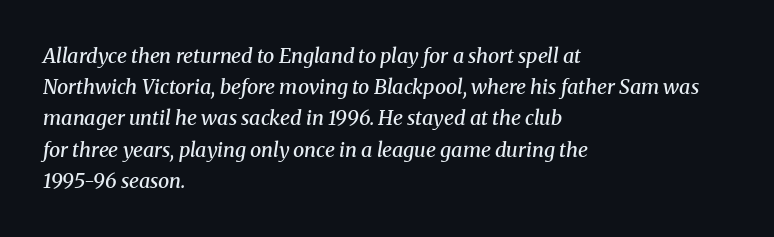
The image shows 20 px text type, italic (leaning right); set left-aligned, normal line spacing (1.56x), normal letter spacing, not underlined.
